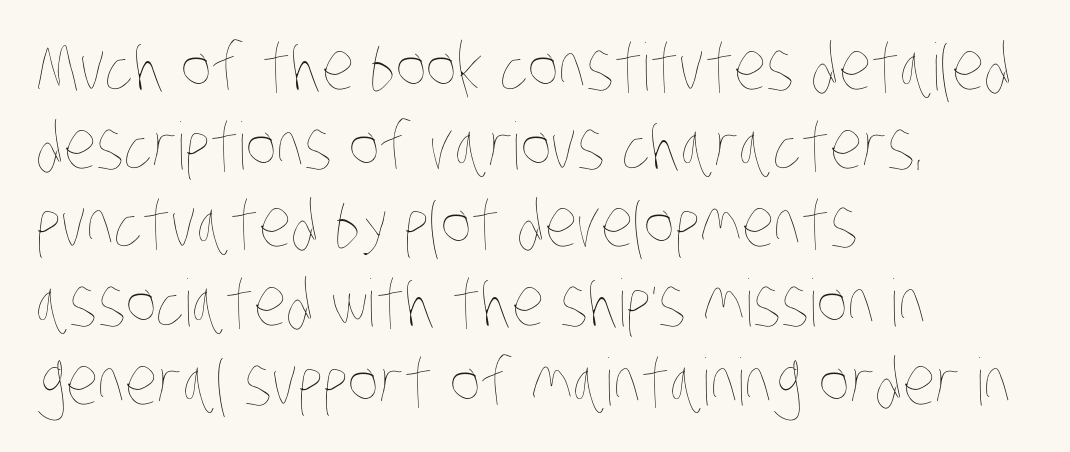
Q: Is the text bold? A: No.
Q: Is the text underlined? A: No.
Q: How is the paragraph aligned? A: Left-aligned.
Q: Is the spacing between letters normal or unusually wide? A: Normal.
Q: Width (condensed, normal, or wide)? A: Condensed.
Q: Stroke contrast? A: Low.
Q: x-height? A: Large.
Q: Monospaced? A: No.
